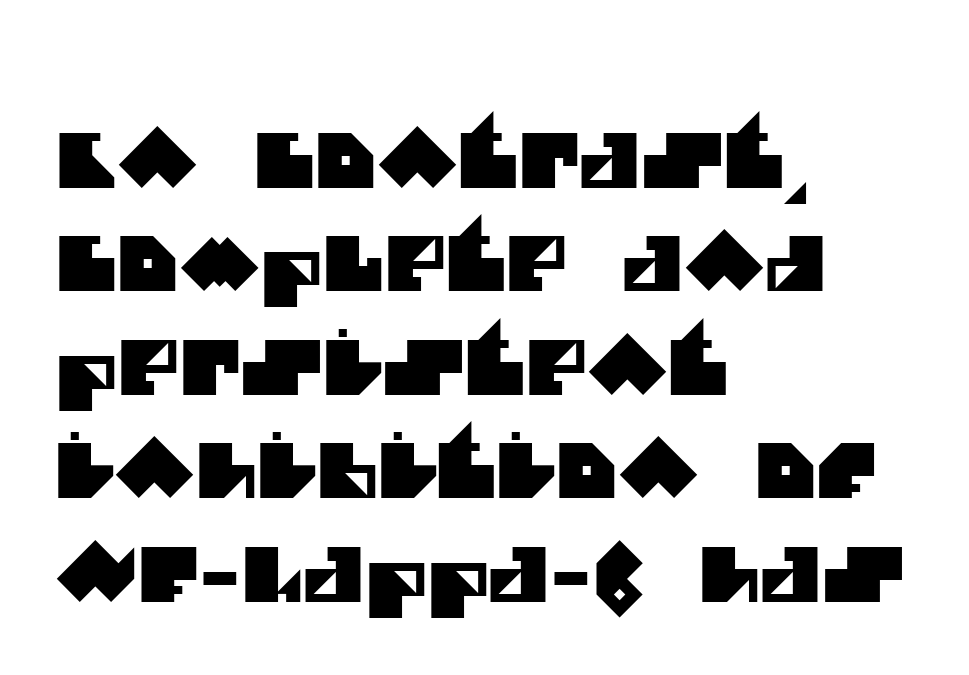
The image shows 75 px sans-serif type; set left-aligned, normal line spacing (1.38x), normal letter spacing, not underlined; medium stroke contrast and a large x-height.
